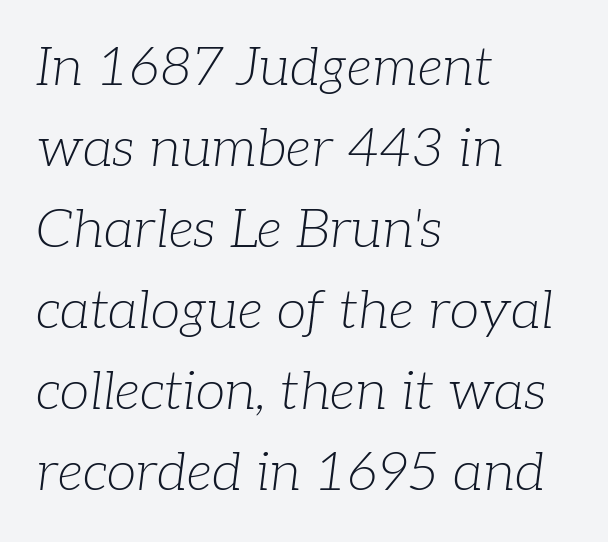
Unbolded letterforms with no extra heft. The font family rendered here belongs to the serif group. Inter-character spacing is left at the font's built-in metrics. Letters rest on an invisible, unmarked baseline. Would a proofreader flag this as italicized? Yes. Rows of type keep a routine distance in the vertical direction.
